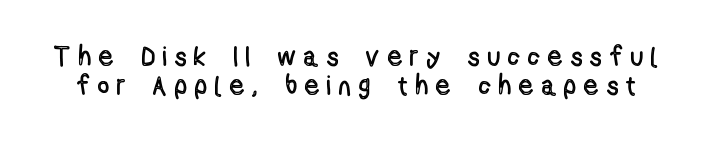
Q: Is the text italic (slanted)? A: No, it is upright.
Q: Is the text underlined? A: No.
Q: Is the spacing between letters normal or unusually wide? A: Unusually wide.
Q: Is the spacing between lines tight, normal or loose? A: Tight.
